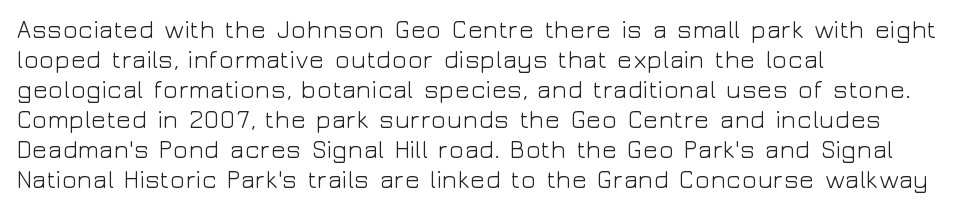
Stem width sits at or under what a default text font uses. Rendered with straight, roman letterforms. In CSS terms this would be text-align: left. Is the letter spacing exaggerated? No — it looks like the ordinary default.
